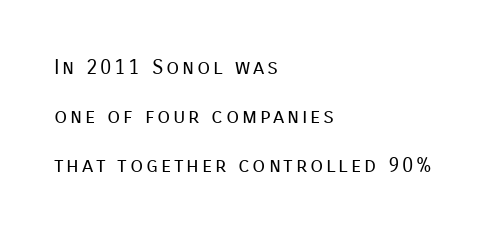
The image shows 21 px text type, upright; set left-aligned, loose line spacing (2.34x), not underlined.
